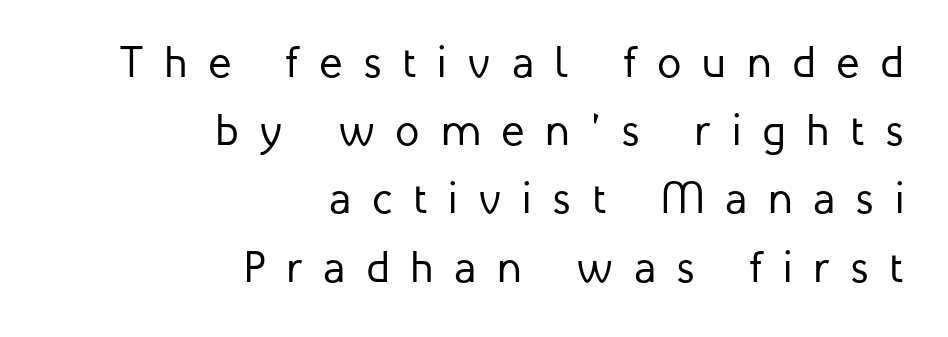
The image shows 44 px regular-weight sans-serif type, upright; set right-aligned, normal line spacing (1.55x), unusually wide letter spacing (+0.47 em), not underlined; low stroke contrast and a medium x-height.
